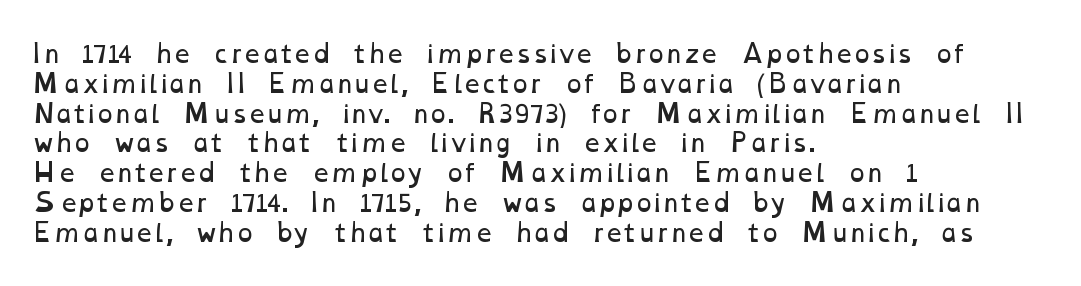
Q: Is the text bold? A: No.
Q: Is the text underlined? A: No.
Q: How is the paragraph aligned? A: Left-aligned.
Q: Is the spacing between letters normal or unusually wide? A: Normal.
